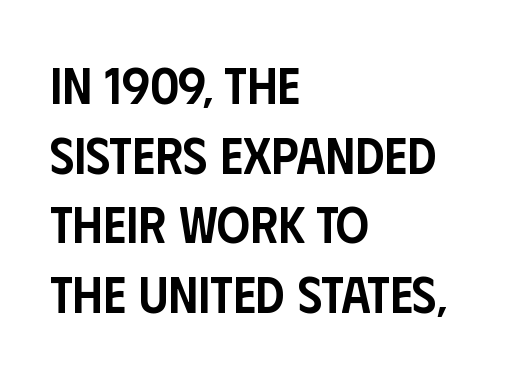
The line texture is even and compact thanks to regular tracking. Varying glyph widths throughout — classic text-font behaviour. Typographically, this falls in the sans-serif category. A typesetter would call this leading conventional body-copy spacing. The paragraph shown leans on its left margin.
